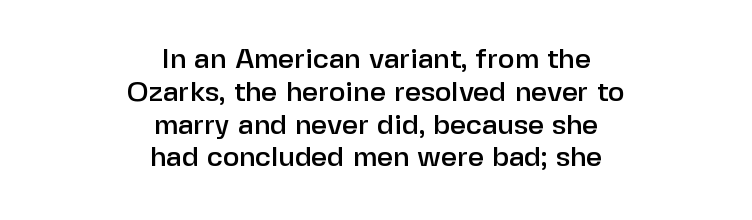
The image shows 28 px sans-serif type, upright; set centered, line spacing 1.17x, normal letter spacing, not underlined; low stroke contrast and a medium x-height.
